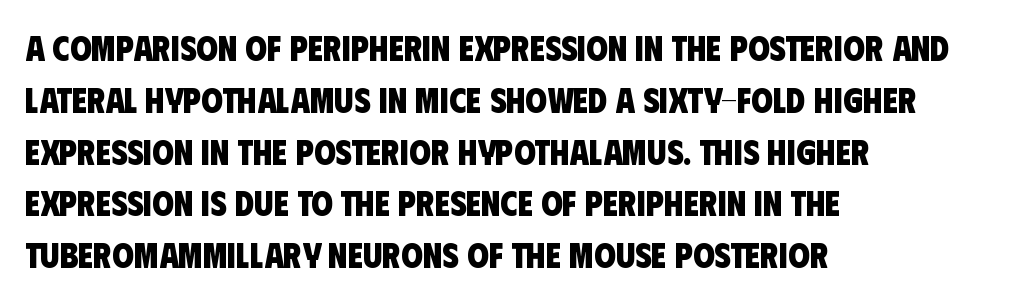
Q: Is the text bold? A: Yes.
Q: Is the typeface a serif or a sans-serif typeface? A: Sans-serif.
Q: Is the text underlined? A: No.
Q: How is the paragraph aligned? A: Left-aligned.
Q: Is the spacing between letters normal or unusually wide? A: Normal.
Q: Is the spacing between lines tight, normal or loose? A: Normal.
Q: Width (condensed, normal, or wide)? A: Condensed.
Q: Stroke contrast? A: Low.
Q: x-height? A: Large.
Q: Monospaced? A: No.
